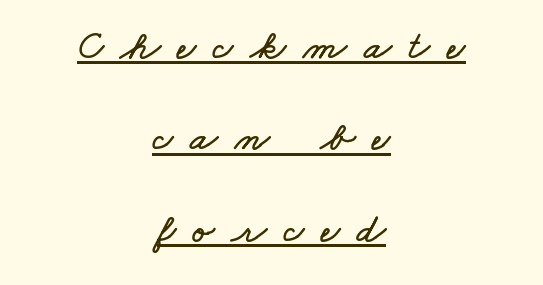
Q: Is the text underlined? A: Yes.
Q: How is the paragraph aligned? A: Centered.
Q: Is the spacing between letters normal or unusually wide? A: Unusually wide.
Q: Is the spacing between lines tight, normal or loose? A: Loose.
Q: Width (condensed, normal, or wide)? A: Wide.
Q: Stroke contrast? A: Low.
Q: x-height? A: Small.
Q: Monospaced? A: No.
